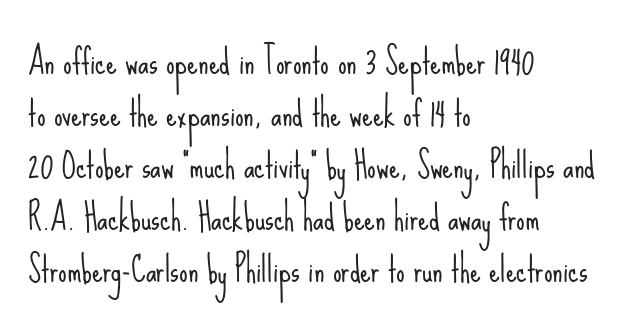
Q: Is the text bold? A: No.
Q: Is the text italic (slanted)? A: No, it is upright.
Q: Is the typeface a serif or a sans-serif typeface? A: Sans-serif.
Q: Is the text underlined? A: No.
Q: How is the paragraph aligned? A: Left-aligned.
Q: Is the spacing between letters normal or unusually wide? A: Normal.
Q: Is the spacing between lines tight, normal or loose? A: Normal.
Q: Width (condensed, normal, or wide)? A: Condensed.
Q: Stroke contrast? A: Low.
Q: x-height? A: Small.
Q: Monospaced? A: No.
